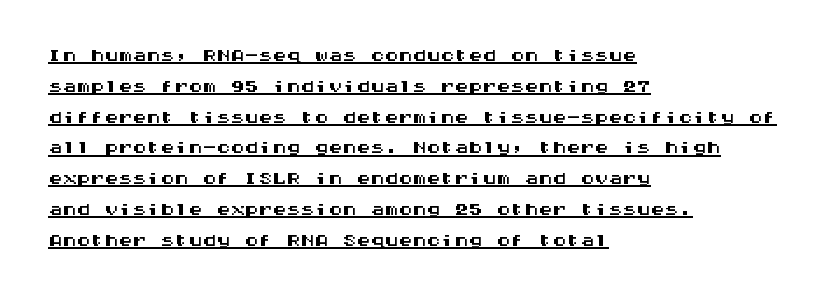
{"serif": "no", "italic": "no", "width": "wide", "stroke_contrast": "medium", "x_height": "large", "monospaced": "yes", "underline": "yes", "align": "left", "line_spacing": "tight", "line_spacing_ratio": 1.1, "letter_spacing": "normal", "letter_spacing_em": 0.0, "glyph_px": 28}
